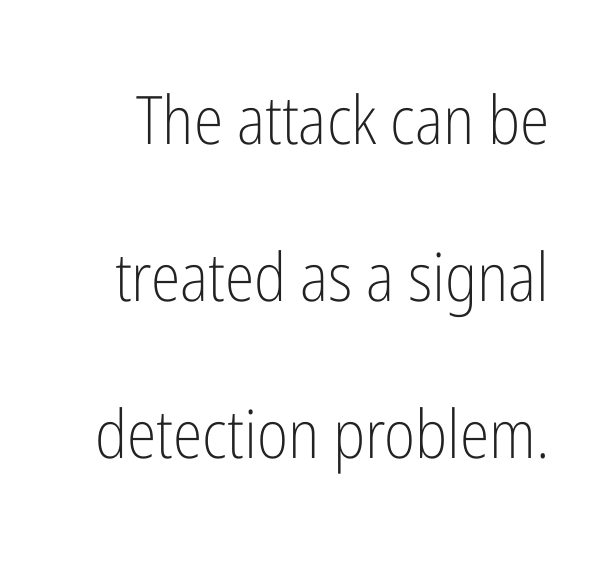
{"serif": "no", "italic": "no", "bold": "no", "weight": "light", "width": "condensed", "stroke_contrast": "low", "x_height": "medium", "monospaced": "no", "underline": "no", "line_spacing": "loose", "line_spacing_ratio": 2.34, "letter_spacing": "normal", "letter_spacing_em": 0.0, "glyph_px": 67}
